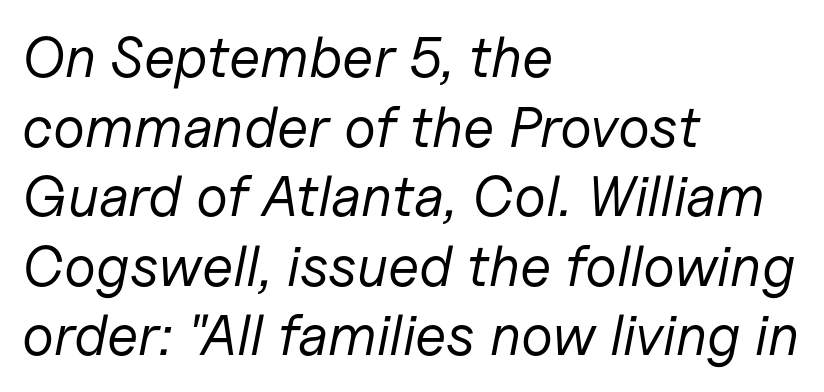
Q: Is the text bold? A: No.
Q: Is the text italic (slanted)? A: Yes, it leans right by about 11 degrees.
Q: Is the text underlined? A: No.
Q: How is the paragraph aligned? A: Left-aligned.
Q: Is the spacing between letters normal or unusually wide? A: Normal.
Q: Width (condensed, normal, or wide)? A: Normal.
Q: Stroke contrast? A: Low.
Q: x-height? A: Medium.
Q: Monospaced? A: No.
